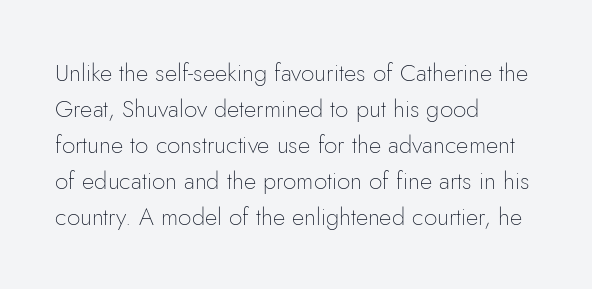
There is no visible air inserted between adjacent glyphs. The rendering anchors every line to the left-hand side. Counters stay open thanks to moderate or lighter strokes. Is there much room between lines? A standard amount, neither cramped nor airy. Type without underlining.
